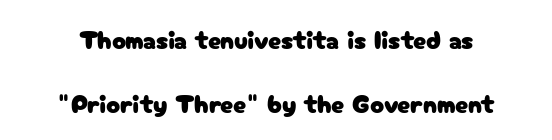
Q: Is the text italic (slanted)? A: No, it is upright.
Q: Is the text underlined? A: No.
Q: How is the paragraph aligned? A: Centered.
Q: Is the spacing between letters normal or unusually wide? A: Normal.
Q: Is the spacing between lines tight, normal or loose? A: Loose.
